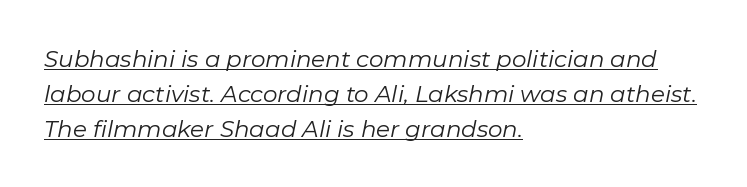
{"italic": "yes", "lean": "right", "slant_degrees": 11, "bold": "no", "underline": "yes", "align": "left", "line_spacing": "normal", "line_spacing_ratio": 1.52, "letter_spacing": "normal", "letter_spacing_em": 0.0, "glyph_px": 23}
